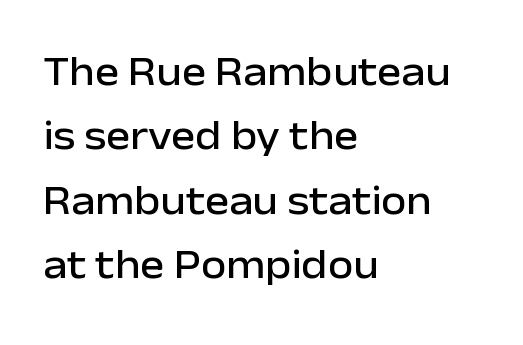
The ragged edge is on the right, which tells us the setting is flush left. Posture: upright roman. Note the varied advance widths — an 'i' is clearly narrower than an 'm'. Nothing sits at the stroke ends, so this counts as sans-serif. Nobody touched the tracking dial on this one.
